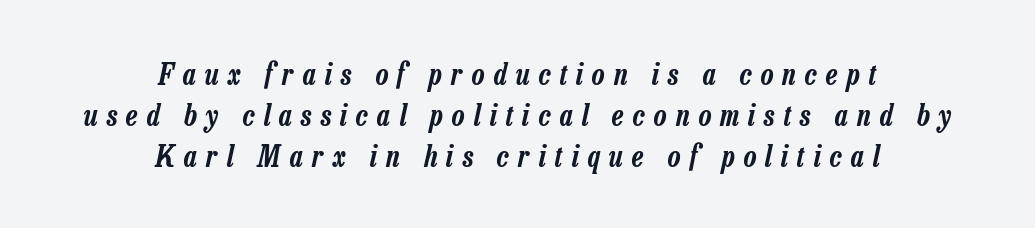
The image shows 29 px condensed type, italic (leaning right); set centered, normal line spacing (1.41x), unusually wide letter spacing (+0.32 em), not underlined; low stroke contrast and a medium x-height.
